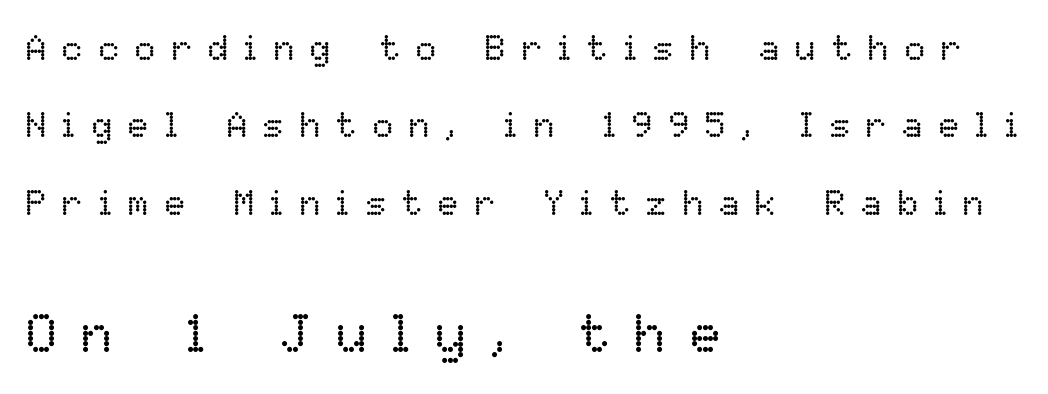
{"italic": "no", "bold": "no", "weight": "regular", "width": "normal", "stroke_contrast": "low", "x_height": "medium", "monospaced": "no", "underline": "no", "align": "left", "line_spacing": "loose", "line_spacing_ratio": 2.21, "letter_spacing": "wide", "letter_spacing_em": 0.44, "larger_block": "second", "size_ratio": 1.51, "glyph_px": 53}
